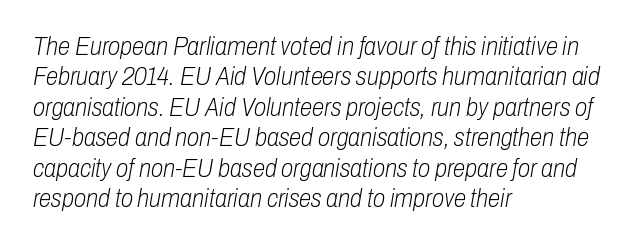
Visually the block forms a straight wall on the left and a jagged coastline on the right. Weight: regular or lighter. The space beneath each line is pristine and unruled. Compared with typical body copy, the letter spacing here is the same.
